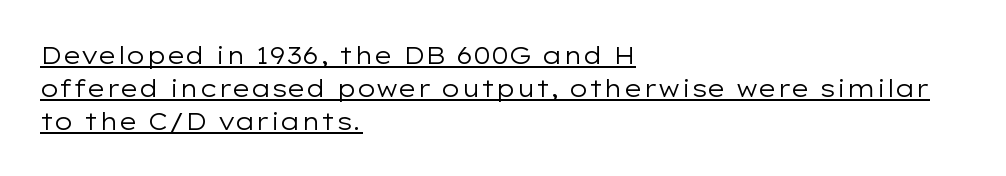
Q: Is the text bold? A: No.
Q: Is the text italic (slanted)? A: No, it is upright.
Q: Is the text underlined? A: Yes.
Q: How is the paragraph aligned? A: Left-aligned.
Q: Is the spacing between letters normal or unusually wide? A: Normal.
Q: Is the spacing between lines tight, normal or loose? A: Normal.
